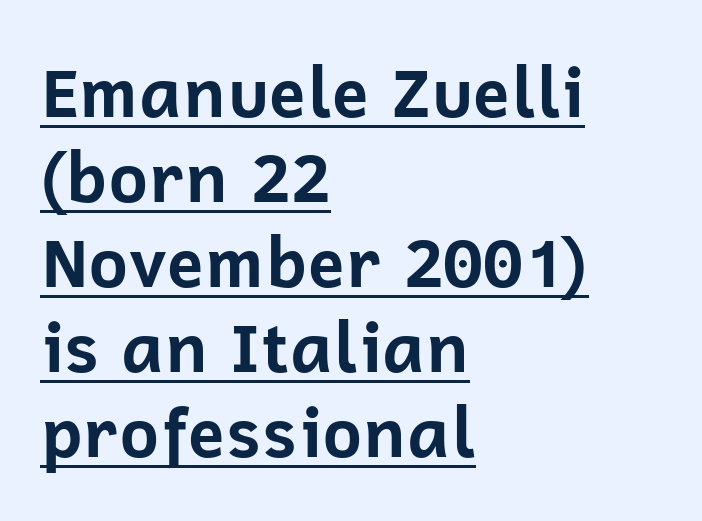
Students, note that the glyphs here touch the page at normal intervals. Vertical strokes here are truly vertical. A full-strength bold gives these letters their thick strokes. What decoration does the sample have? An underline.
